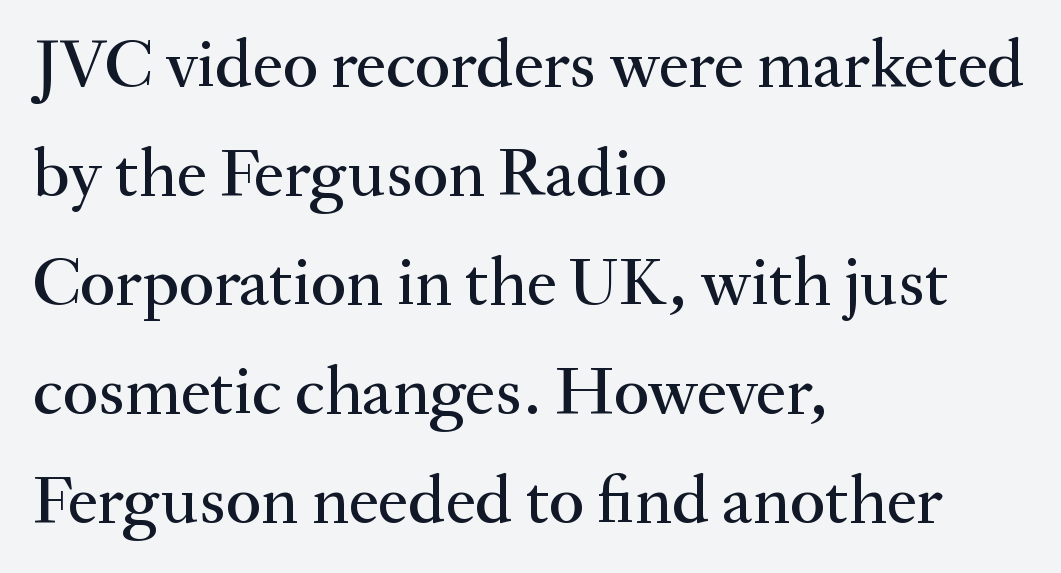
The image shows 69 px serif type, upright; set left-aligned, normal line spacing (1.58x), normal letter spacing, not underlined; medium stroke contrast and a small x-height.
